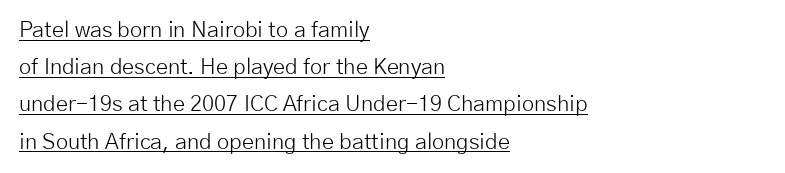
These characters rest on top of a visible drawn line. The letters stand upright; this is a roman face. Nothing heavy about these letters — not bold at all. The space between consecutive lines is moderate. The ragged edge is on the right, which tells us the setting is flush left. The face used here is rendered with its standard letterfit.
